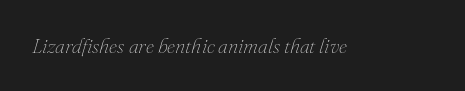
The tracking reads as untouched default to a designer's eye. The typesetting does not lean heavy: it is not bold. An italicized treatment has been applied to the whole sample. Underline: absent.
